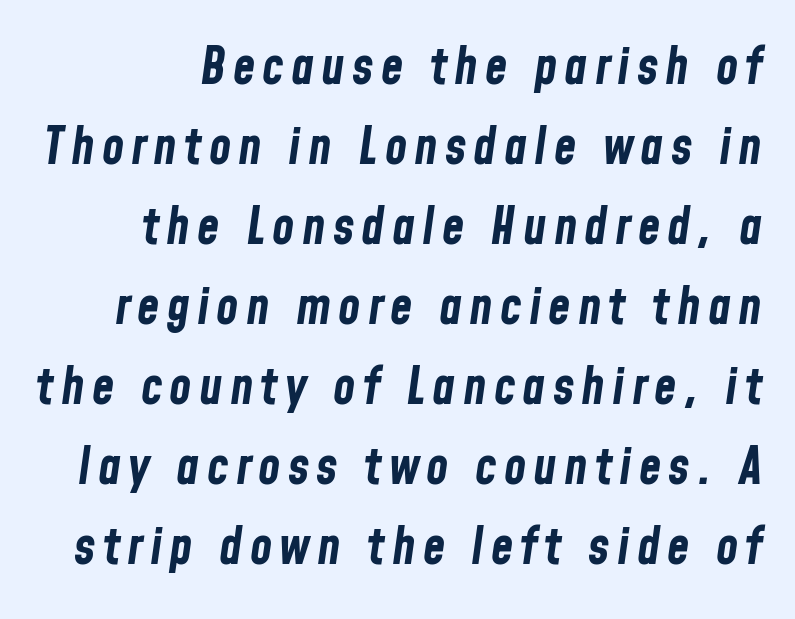
The image shows 51 px bold, condensed type, italic (leaning right); set normal line spacing (1.57x), not underlined; low stroke contrast and a medium x-height.
